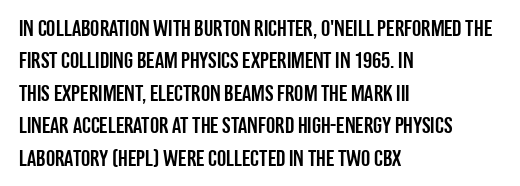
Rule under the text: the space is simply empty. Glyph-to-glyph distance matches everyday printed text. This block has exactly the height ordinary leading produces. Every character sits straight up, as roman type does. Teacher's note: observe the even left margin — that is flush-left alignment.
